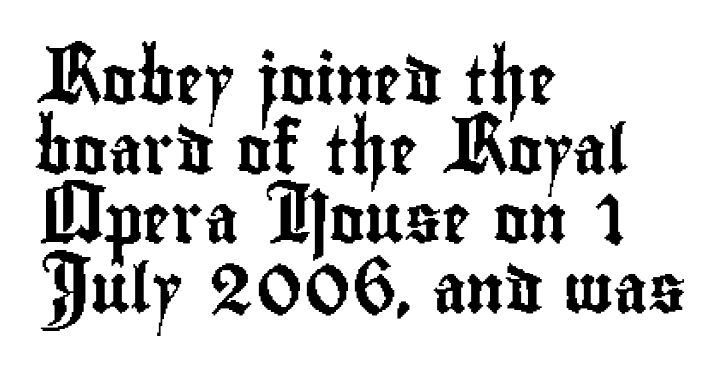
The image shows 48 px condensed sans-serif type, upright; set left-aligned, normal line spacing (1.45x), normal letter spacing, not underlined; low stroke contrast and a small x-height.
